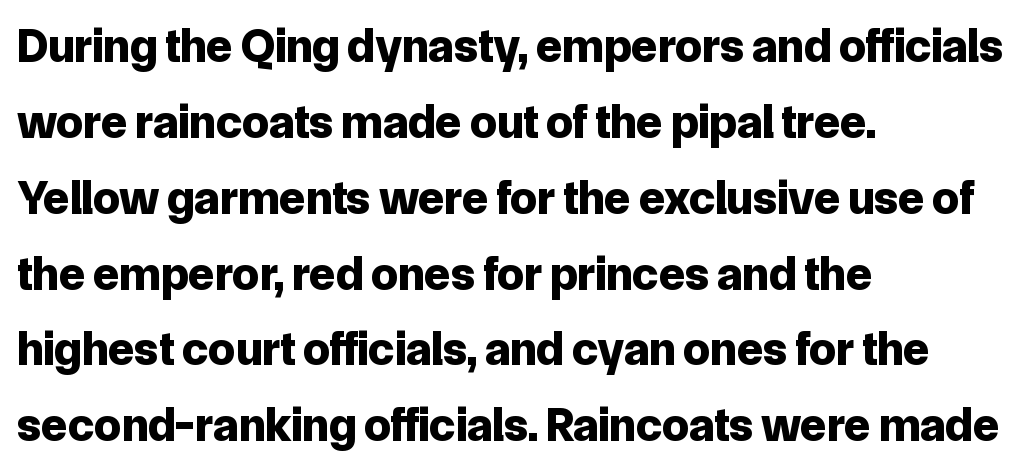
Q: Is the text bold? A: Yes.
Q: Is the text italic (slanted)? A: No, it is upright.
Q: Is the typeface a serif or a sans-serif typeface? A: Sans-serif.
Q: Is the text underlined? A: No.
Q: How is the paragraph aligned? A: Left-aligned.
Q: Is the spacing between letters normal or unusually wide? A: Normal.
Q: Is the spacing between lines tight, normal or loose? A: Normal.
Q: Width (condensed, normal, or wide)? A: Normal.
Q: Stroke contrast? A: Low.
Q: x-height? A: Medium.
Q: Monospaced? A: No.
